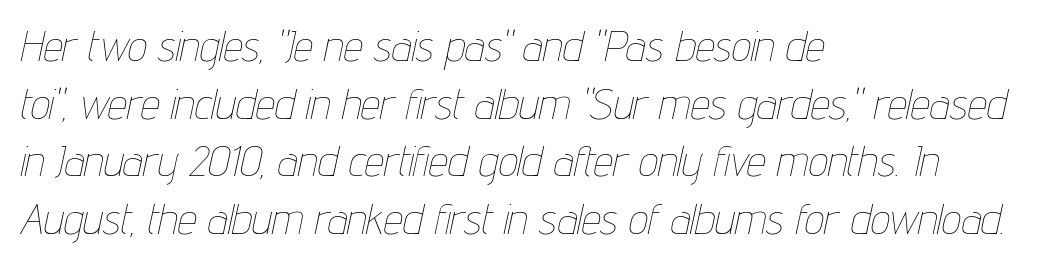
The image shows 43 px thin, condensed type, italic (leaning right); set left-aligned, normal line spacing (1.34x), normal letter spacing, not underlined; low stroke contrast and a medium x-height.
